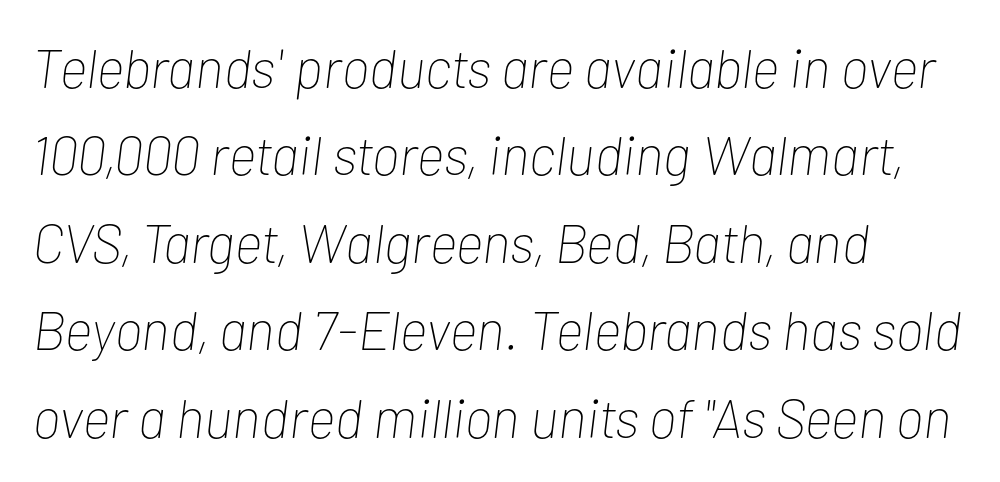
Reading down the block, your eye returns to a fixed left position each line. This is oblique type, the kind used for emphasis or titles. The rendering uses natural spacing where letterforms have individual widths. Honestly, there is no underline to notice here at all.
